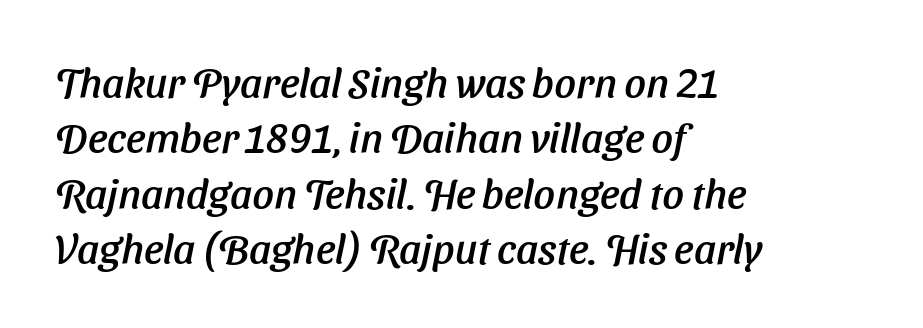
Q: Is the typeface a serif or a sans-serif typeface? A: Serif.
Q: Is the text underlined? A: No.
Q: How is the paragraph aligned? A: Left-aligned.
Q: Is the spacing between letters normal or unusually wide? A: Normal.
Q: Is the spacing between lines tight, normal or loose? A: Normal.
Q: Width (condensed, normal, or wide)? A: Normal.
Q: Stroke contrast? A: Low.
Q: x-height? A: Medium.
Q: Monospaced? A: No.
